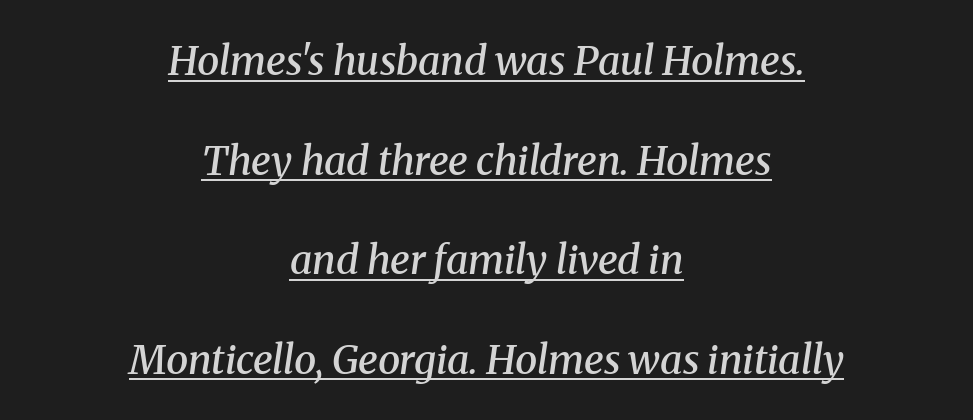
{"serif": "yes", "italic": "yes", "lean": "right", "slant_degrees": 8, "bold": "semi", "weight": "semibold", "width": "normal", "stroke_contrast": "medium", "x_height": "medium", "monospaced": "no", "underline": "yes", "align": "center", "line_spacing": "loose", "line_spacing_ratio": 2.49, "letter_spacing": "normal", "letter_spacing_em": 0.0, "glyph_px": 40}
